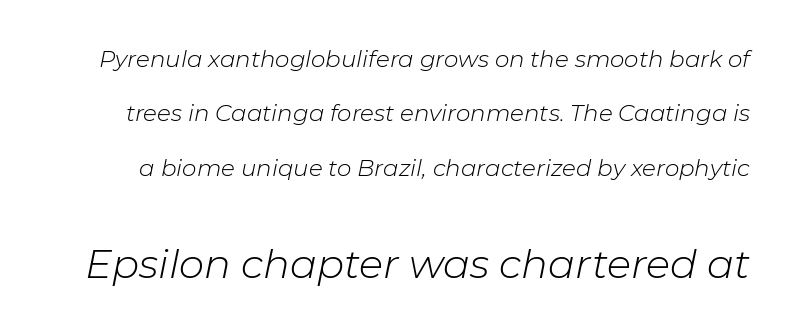
The image shows 40 px light type, italic (leaning right); set loose line spacing (2.36x), normal letter spacing, not underlined; the second (bottom) block is 1.74x larger; low stroke contrast and a medium x-height.
